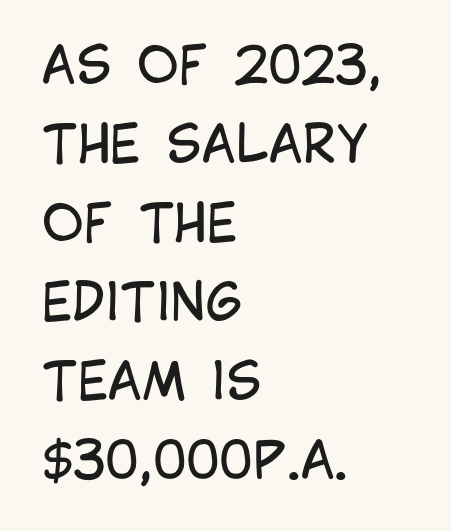
Q: Is the text bold? A: No.
Q: Is the text italic (slanted)? A: No, it is upright.
Q: Is the typeface a serif or a sans-serif typeface? A: Sans-serif.
Q: Is the text underlined? A: No.
Q: How is the paragraph aligned? A: Left-aligned.
Q: Is the spacing between letters normal or unusually wide? A: Normal.
Q: Is the spacing between lines tight, normal or loose? A: Normal.
Q: Width (condensed, normal, or wide)? A: Condensed.
Q: Stroke contrast? A: Low.
Q: x-height? A: Large.
Q: Monospaced? A: No.
